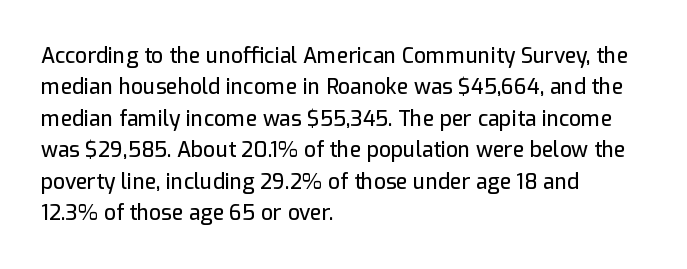
{"italic": "no", "underline": "no", "align": "left", "line_spacing": "normal", "line_spacing_ratio": 1.5, "letter_spacing": "normal", "letter_spacing_em": 0.0, "glyph_px": 21}
